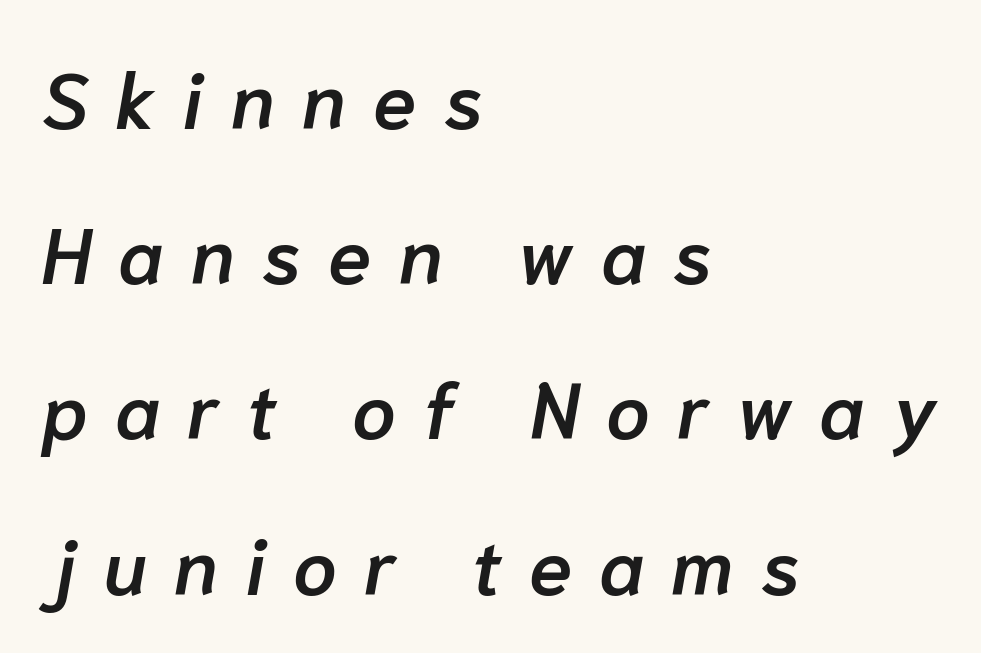
Looking at the ascenders, they clearly lean. Substantial extra tracking has been applied to these lines. The passage is arranged the way most books set body copy — flush left. Honestly, the rows look like they've been pulled way apart. Look at the stroke-to-counter ratio: somewhat heavy, a semibold.
